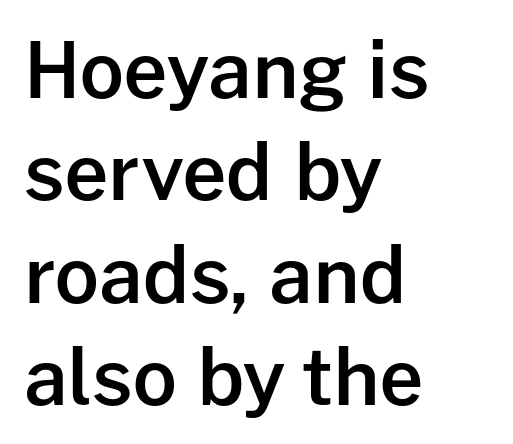
Q: Is the text bold? A: Semi-bold.
Q: Is the text italic (slanted)? A: No, it is upright.
Q: Is the typeface a serif or a sans-serif typeface? A: Sans-serif.
Q: Is the text underlined? A: No.
Q: How is the paragraph aligned? A: Left-aligned.
Q: Is the spacing between letters normal or unusually wide? A: Normal.
Q: Is the spacing between lines tight, normal or loose? A: Normal.
Q: Width (condensed, normal, or wide)? A: Normal.
Q: Stroke contrast? A: Low.
Q: x-height? A: Medium.
Q: Monospaced? A: No.
